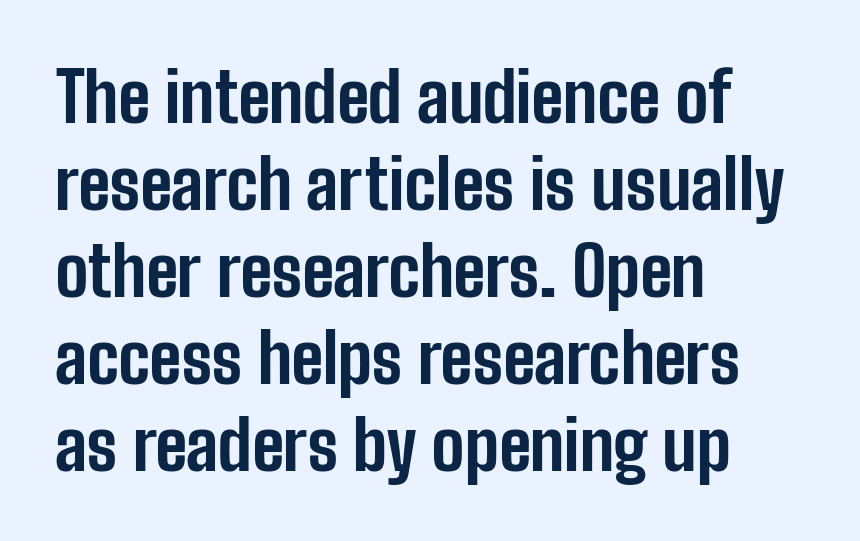
{"serif": "no", "italic": "no", "bold": "yes", "weight": "bold", "width": "condensed", "stroke_contrast": "low", "x_height": "medium", "monospaced": "no", "underline": "no", "align": "left", "line_spacing": "normal", "line_spacing_ratio": 1.26, "letter_spacing": "normal", "letter_spacing_em": 0.0, "glyph_px": 69}
